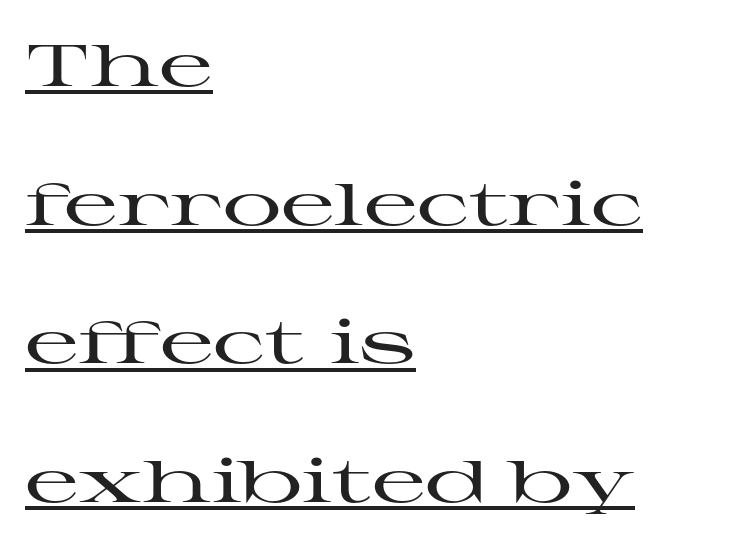
{"serif": "yes", "italic": "no", "width": "wide", "stroke_contrast": "high", "x_height": "medium", "monospaced": "no", "underline": "yes", "align": "left", "line_spacing": "loose", "line_spacing_ratio": 2.35, "letter_spacing": "normal", "letter_spacing_em": 0.0, "glyph_px": 59}
